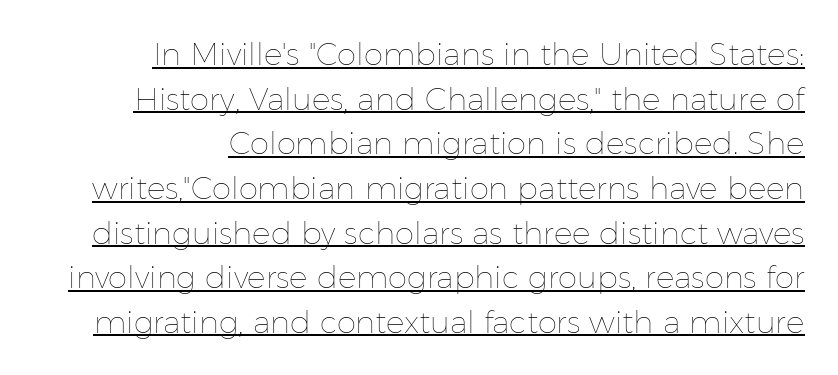
The lettering stays uniformly vertical, giving the passage a roman look. Whoever set this chose a conventional vertical rhythm. The letterforms sit shoulder to shoulder at normal distance. The rag falls on the left side of this text block. A typographer would call this underscored text.
